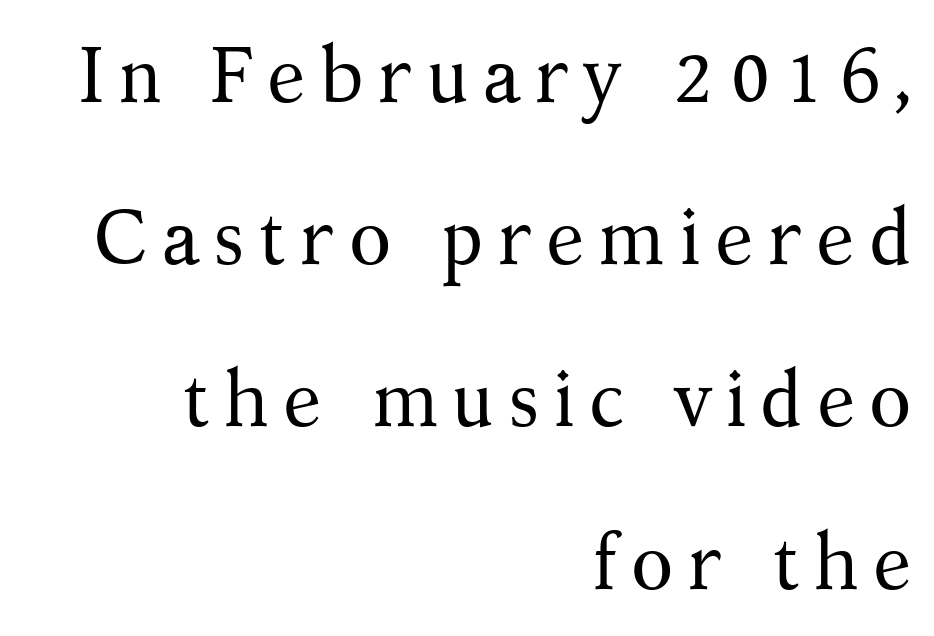
{"serif": "yes", "italic": "no", "bold": "no", "weight": "regular", "width": "normal", "stroke_contrast": "medium", "x_height": "medium", "monospaced": "no", "underline": "no", "align": "right", "line_spacing": "loose", "line_spacing_ratio": 2.08, "glyph_px": 78}
